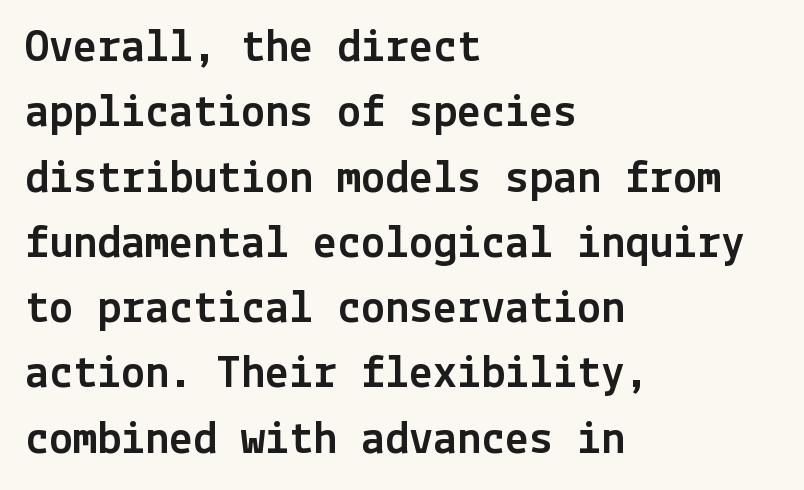
{"serif": "no", "italic": "no", "width": "normal", "x_height": "medium", "underline": "no", "align": "left", "line_spacing": "normal", "line_spacing_ratio": 1.36, "letter_spacing": "normal", "letter_spacing_em": 0.0, "glyph_px": 48}
